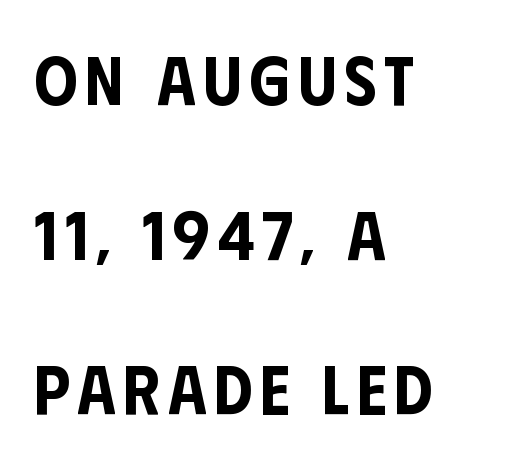
Q: Is the text italic (slanted)? A: No, it is upright.
Q: Is the typeface a serif or a sans-serif typeface? A: Sans-serif.
Q: Is the text underlined? A: No.
Q: How is the paragraph aligned? A: Left-aligned.
Q: Is the spacing between lines tight, normal or loose? A: Loose.
Q: Width (condensed, normal, or wide)? A: Condensed.
Q: Stroke contrast? A: Low.
Q: x-height? A: Large.
Q: Monospaced? A: No.
